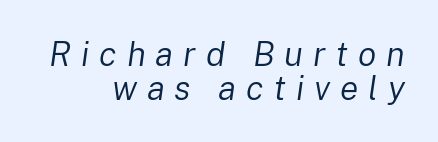
The image shows 34 px regular-weight type, italic (leaning right); set right-aligned, tight line spacing (1.01x), unusually wide letter spacing (+0.29 em), not underlined; low stroke contrast and a medium x-height.
